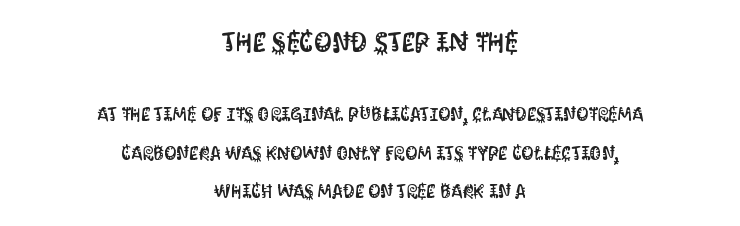
Q: Is the text italic (slanted)? A: No, it is upright.
Q: Is the typeface a serif or a sans-serif typeface? A: Sans-serif.
Q: Is the text underlined? A: No.
Q: How is the paragraph aligned? A: Centered.
Q: Is the spacing between letters normal or unusually wide? A: Normal.
Q: Is the spacing between lines tight, normal or loose? A: Loose.
Q: Which block of text is set in a larger size, the first (top) or the second (bottom)? A: The first (top) one.
Q: Width (condensed, normal, or wide)? A: Condensed.
Q: Stroke contrast? A: Medium.
Q: x-height? A: Large.
Q: Monospaced? A: No.
